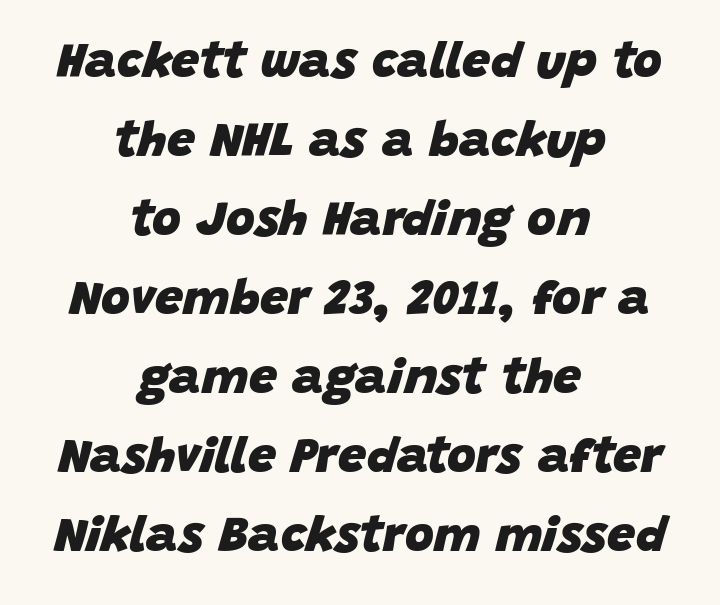
Q: Is the text bold? A: Yes.
Q: Is the text italic (slanted)? A: Yes, it leans right by about 15 degrees.
Q: Is the text underlined? A: No.
Q: How is the paragraph aligned? A: Centered.
Q: Is the spacing between letters normal or unusually wide? A: Normal.
Q: Is the spacing between lines tight, normal or loose? A: Normal.
Q: Width (condensed, normal, or wide)? A: Normal.
Q: Stroke contrast? A: Low.
Q: x-height? A: Large.
Q: Monospaced? A: No.
